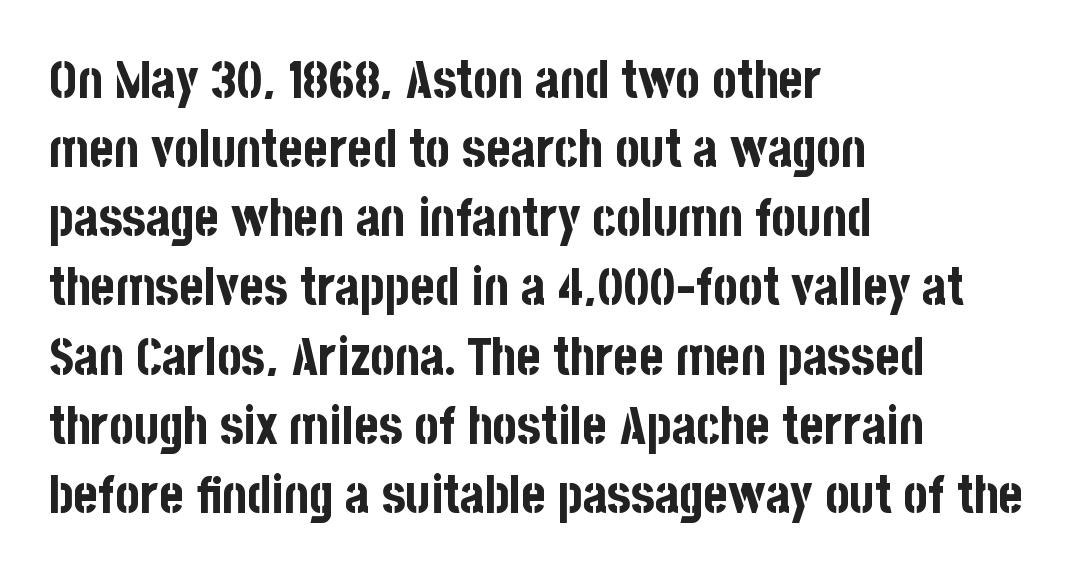
The image shows 52 px bold, condensed sans-serif type, upright; set left-aligned, normal line spacing (1.33x), normal letter spacing, not underlined; low stroke contrast and a large x-height.
